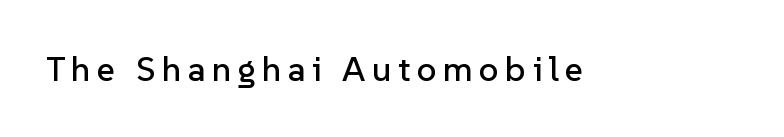
The image shows 35 px sans-serif type, upright; set not underlined; low stroke contrast and a medium x-height.
